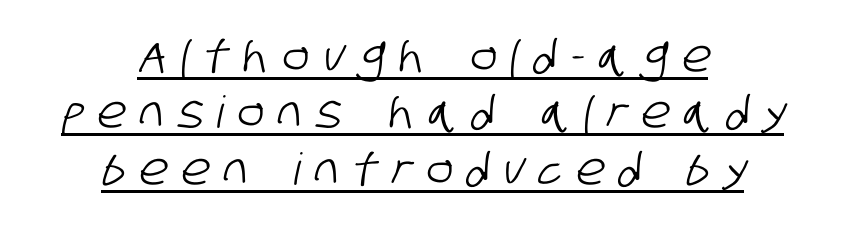
Students, observe: this is what conventionally led text looks like. Does extra space separate the letters? Yes, quite a lot of it. Centered paragraph, ragged on both sides. This rendering features underlined lettering. Is this a sans? Yes — the strokes have no serifs.
